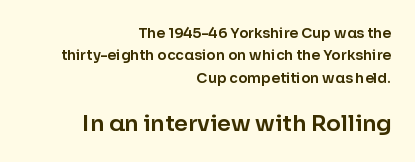
Does extra space separate the letters? No, they use regular spacing. The specimen reads as upright at a glance. Normally led — the rows are evenly, conventionally spaced. The strip under each line holds only bare page.
